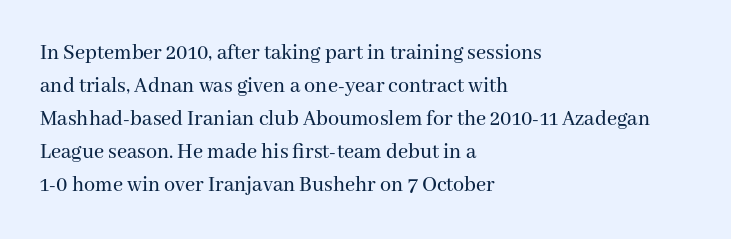
{"italic": "no", "underline": "no", "align": "left", "line_spacing": "normal", "line_spacing_ratio": 1.5, "letter_spacing": "normal", "letter_spacing_em": 0.0, "glyph_px": 22}
